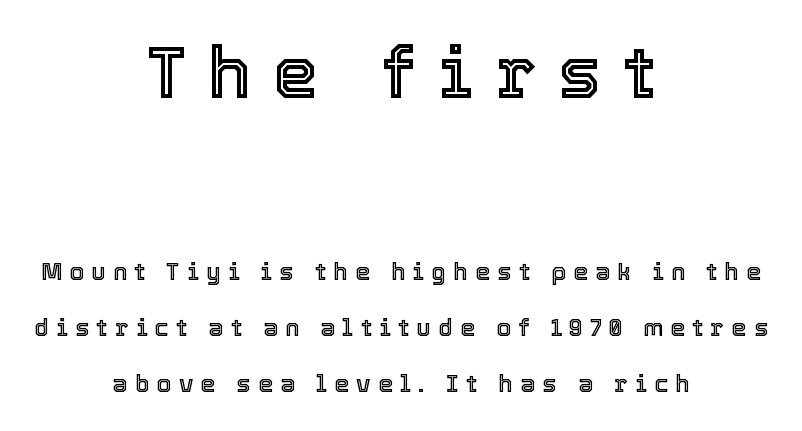
Q: Is the text italic (slanted)? A: No, it is upright.
Q: Is the text underlined? A: No.
Q: How is the paragraph aligned? A: Centered.
Q: Is the spacing between letters normal or unusually wide? A: Unusually wide.
Q: Is the spacing between lines tight, normal or loose? A: Loose.
Q: Which block of text is set in a larger size, the first (top) or the second (bottom)? A: The first (top) one.
Q: Width (condensed, normal, or wide)? A: Normal.
Q: x-height? A: Medium.
Q: Monospaced? A: No.
